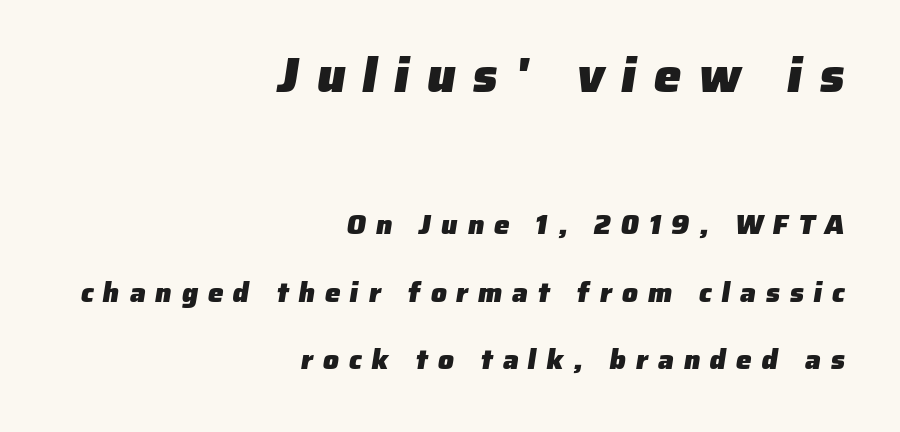
The image shows 49 px heavy sans-serif type; set right-aligned, loose line spacing (2.42x), unusually wide letter spacing (+0.35 em), not underlined; the first (top) block is 1.75x larger; low stroke contrast and a medium x-height.
